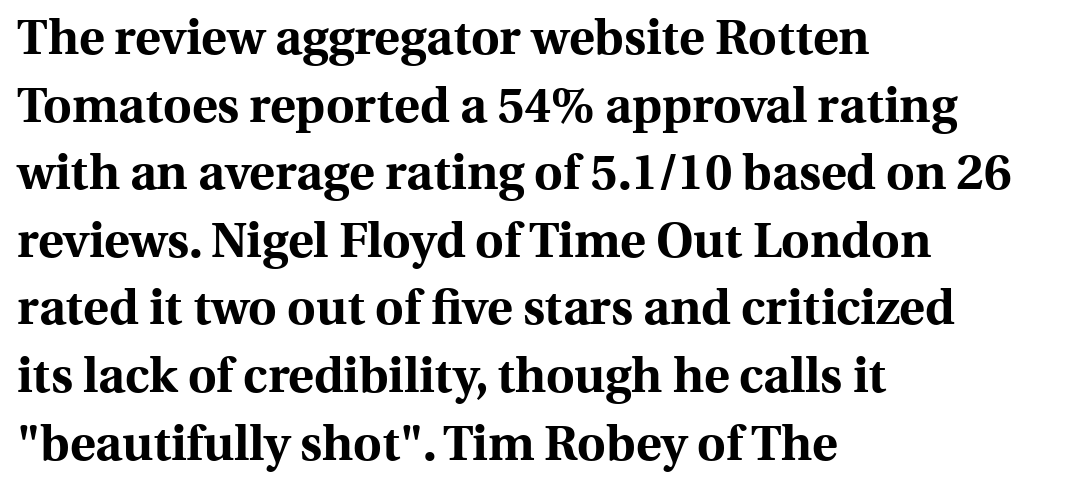
The image shows 49 px bold serif type, upright; set left-aligned, normal line spacing (1.38x), normal letter spacing, not underlined; a medium x-height.
